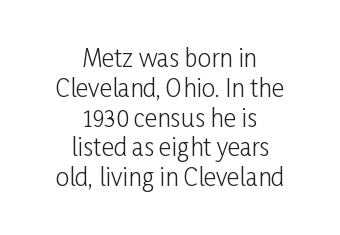
{"italic": "no", "bold": "no", "underline": "no", "align": "center", "line_spacing_ratio": 1.24, "letter_spacing": "normal", "letter_spacing_em": 0.0, "glyph_px": 24}
